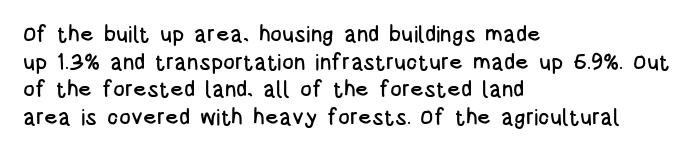
Regarding leading, the lines here are spaced in the standard way. The space beneath each line is pristine and unruled. Tracking value appears to be zero — textbook default spacing. The setting favours the left margin, as ordinary paragraphs usually do.
